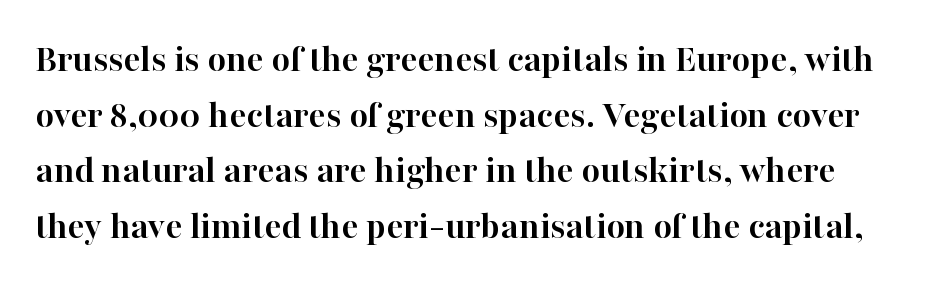
Q: Is the text bold? A: Yes.
Q: Is the text italic (slanted)? A: No, it is upright.
Q: Is the typeface a serif or a sans-serif typeface? A: Serif.
Q: Is the text underlined? A: No.
Q: Is the spacing between letters normal or unusually wide? A: Normal.
Q: Is the spacing between lines tight, normal or loose? A: Normal.
Q: Width (condensed, normal, or wide)? A: Normal.
Q: Stroke contrast? A: High.
Q: x-height? A: Medium.
Q: Monospaced? A: No.
